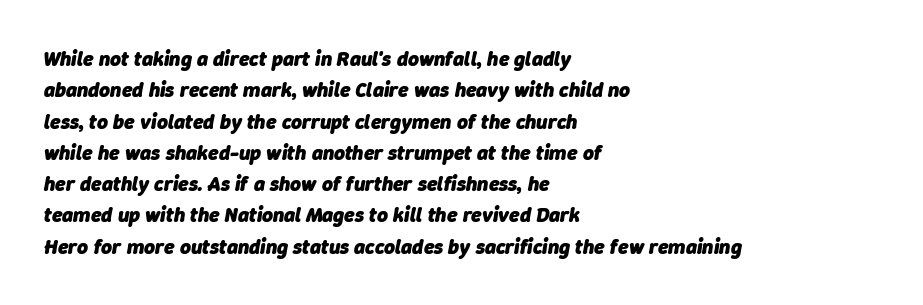
Emphasis by weight is at full strength: bold. Descender tails drop into unmarked territory. Glyph-to-glyph distance matches everyday printed text. Is the block centered? No — it sits flush against the left margin.
